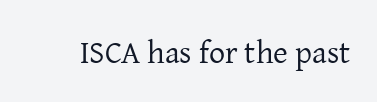
Q: Is the text bold? A: No.
Q: Is the text italic (slanted)? A: No, it is upright.
Q: Is the typeface a serif or a sans-serif typeface? A: Serif.
Q: Is the text underlined? A: No.
Q: Is the spacing between letters normal or unusually wide? A: Normal.
Q: Width (condensed, normal, or wide)? A: Normal.
Q: Stroke contrast? A: Low.
Q: x-height? A: Medium.
Q: Monospaced? A: No.
